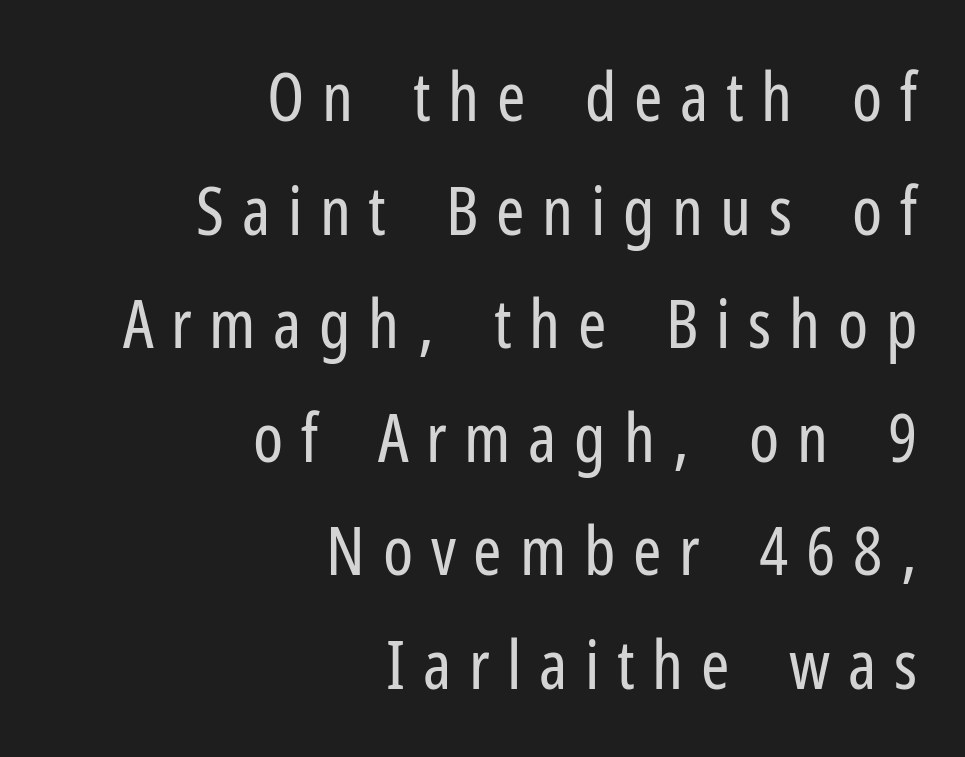
{"serif": "no", "italic": "no", "bold": "no", "weight": "regular", "width": "condensed", "stroke_contrast": "low", "x_height": "medium", "monospaced": "no", "underline": "no", "align": "right", "line_spacing": "normal", "line_spacing_ratio": 1.67, "letter_spacing": "wide", "letter_spacing_em": 0.26, "glyph_px": 68}
